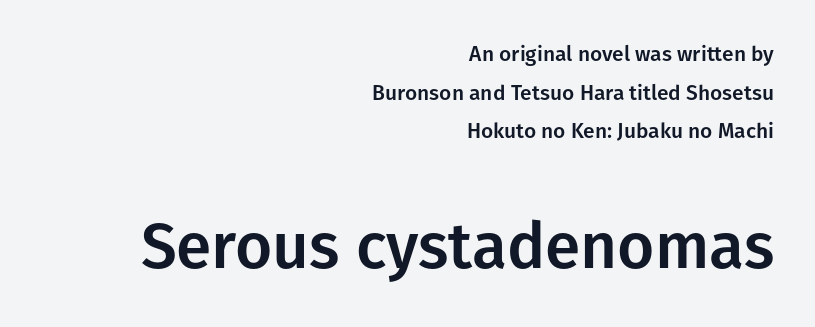
The image shows 64 px sans-serif type, upright; set right-aligned, line spacing 1.84x, normal letter spacing, not underlined; the second (bottom) block is 3.05x larger; low stroke contrast and a medium x-height.
